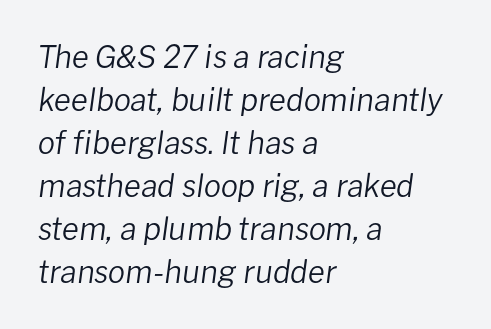
The image shows 31 px regular-weight type, italic (leaning right); set left-aligned, normal line spacing (1.39x), normal letter spacing, not underlined; low stroke contrast and a medium x-height.
